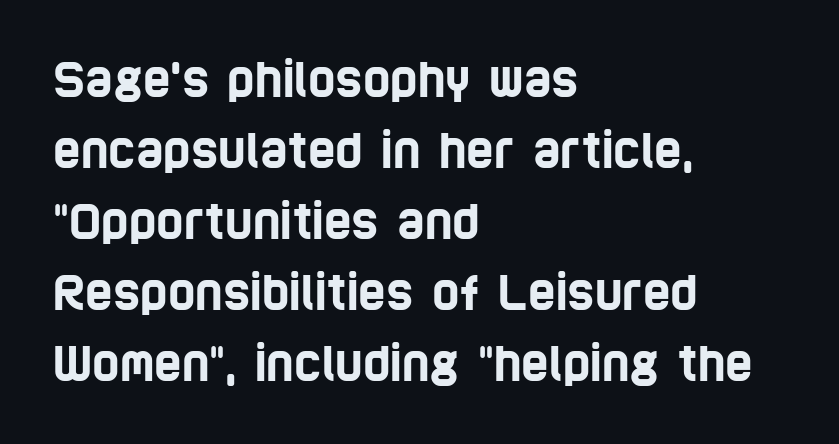
The image shows 47 px condensed sans-serif type; set left-aligned, normal line spacing (1.51x), normal letter spacing, not underlined; low stroke contrast and a large x-height.
